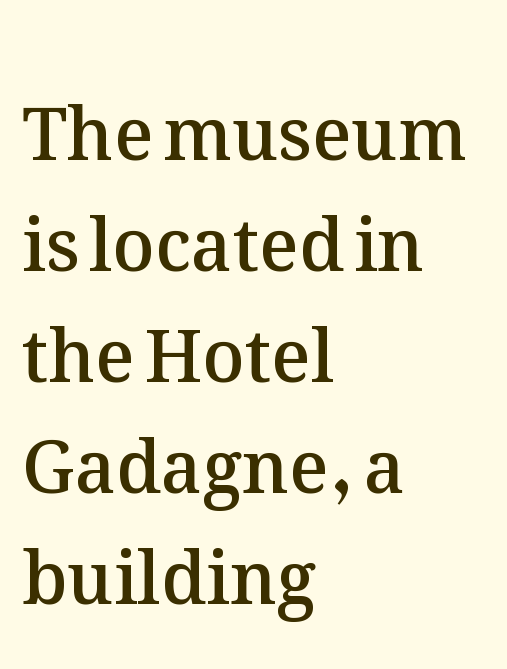
Q: Is the text bold? A: Semi-bold.
Q: Is the text italic (slanted)? A: No, it is upright.
Q: Is the text underlined? A: No.
Q: How is the paragraph aligned? A: Left-aligned.
Q: Is the spacing between letters normal or unusually wide? A: Normal.
Q: Is the spacing between lines tight, normal or loose? A: Normal.
Q: Width (condensed, normal, or wide)? A: Normal.
Q: Stroke contrast? A: Medium.
Q: x-height? A: Medium.
Q: Monospaced? A: No.
